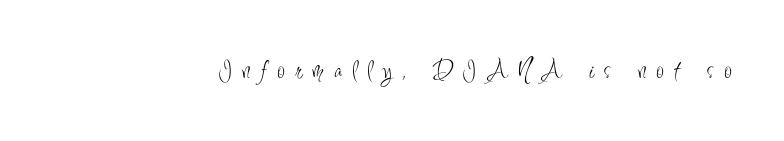
The typeface has the unassuming heft of standard copy or less. Glance below the letters and you will spot only blank space. These lines have a slow, spaced-out rhythm from letter to letter.
